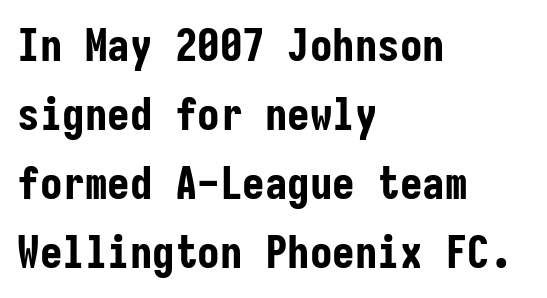
Q: Is the text bold? A: Yes.
Q: Is the text italic (slanted)? A: No, it is upright.
Q: Is the typeface a serif or a sans-serif typeface? A: Sans-serif.
Q: Is the text underlined? A: No.
Q: How is the paragraph aligned? A: Left-aligned.
Q: Is the spacing between letters normal or unusually wide? A: Normal.
Q: Is the spacing between lines tight, normal or loose? A: Normal.
Q: Width (condensed, normal, or wide)? A: Condensed.
Q: Stroke contrast? A: Low.
Q: x-height? A: Medium.
Q: Monospaced? A: Yes.
